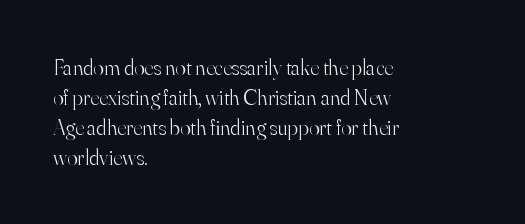
Q: Is the text bold? A: No.
Q: Is the text italic (slanted)? A: No, it is upright.
Q: Is the text underlined? A: No.
Q: How is the paragraph aligned? A: Left-aligned.
Q: Is the spacing between letters normal or unusually wide? A: Normal.
Q: Is the spacing between lines tight, normal or loose? A: Normal.
